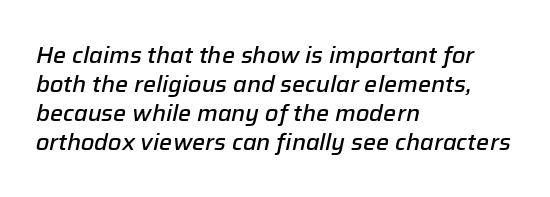
Honestly, there is no underline to notice here at all. Letter spacing: default. Baseline-to-baseline distance is the conventional proportion of letter height. A fair bit of extra ink — the face is semibold, not bold. Quick note: italic.
